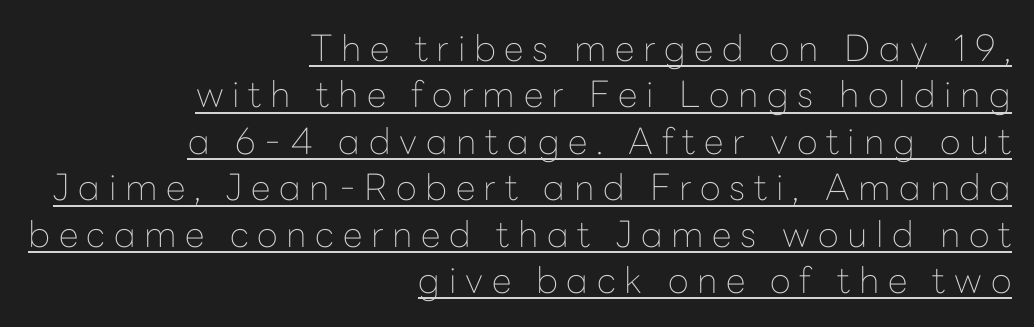
{"serif": "no", "italic": "no", "bold": "no", "weight": "thin", "width": "normal", "stroke_contrast": "low", "x_height": "medium", "monospaced": "no", "underline": "yes", "align": "right", "line_spacing": "normal", "line_spacing_ratio": 1.29, "letter_spacing": "wide", "letter_spacing_em": 0.24, "glyph_px": 36}
